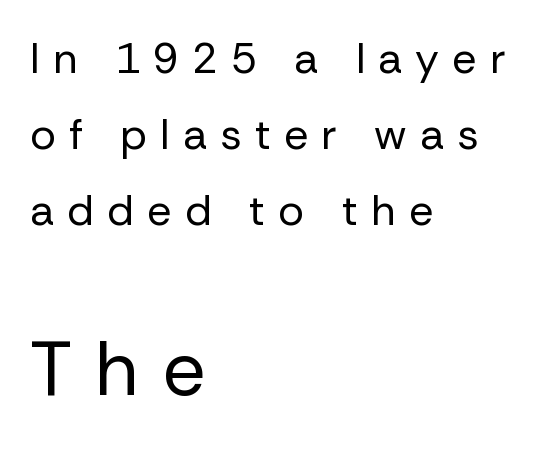
The image shows 76 px regular-weight sans-serif type, upright; set left-aligned, line spacing 1.77x, unusually wide letter spacing (+0.3 em), not underlined; the second (bottom) block is 1.77x larger; low stroke contrast and a medium x-height.
